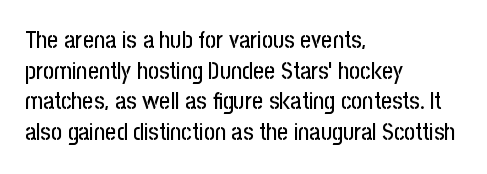
The image shows 24 px text type, upright; set left-aligned, normal line spacing (1.28x), normal letter spacing, not underlined.
